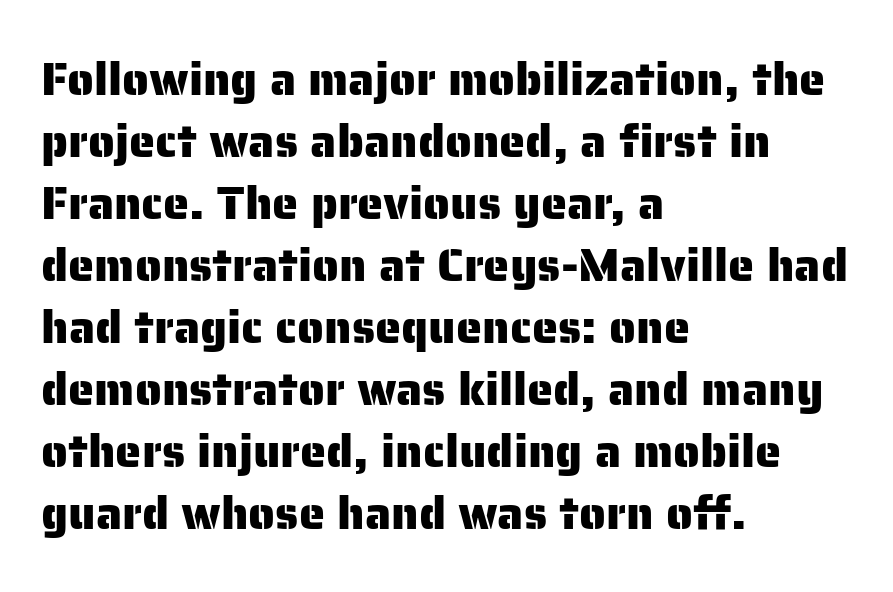
Q: Is the text italic (slanted)? A: No, it is upright.
Q: Is the typeface a serif or a sans-serif typeface? A: Sans-serif.
Q: Is the text underlined? A: No.
Q: How is the paragraph aligned? A: Left-aligned.
Q: Is the spacing between letters normal or unusually wide? A: Normal.
Q: Is the spacing between lines tight, normal or loose? A: Normal.
Q: Width (condensed, normal, or wide)? A: Normal.
Q: Stroke contrast? A: Low.
Q: x-height? A: Medium.
Q: Monospaced? A: No.
